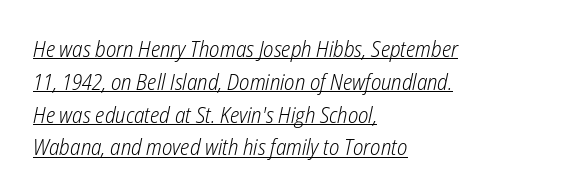
{"italic": "yes", "lean": "right", "slant_degrees": 12, "bold": "no", "underline": "yes", "align": "left", "line_spacing": "normal", "line_spacing_ratio": 1.49, "letter_spacing": "normal", "letter_spacing_em": 0.0, "glyph_px": 22}
